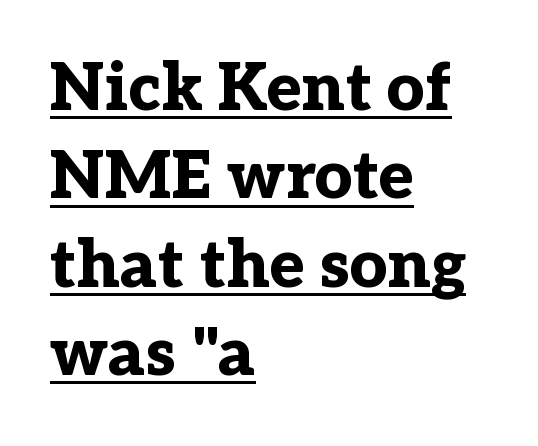
The image shows 66 px bold serif type, upright; set left-aligned, normal line spacing (1.34x), normal letter spacing, underlined; low stroke contrast and a medium x-height.
